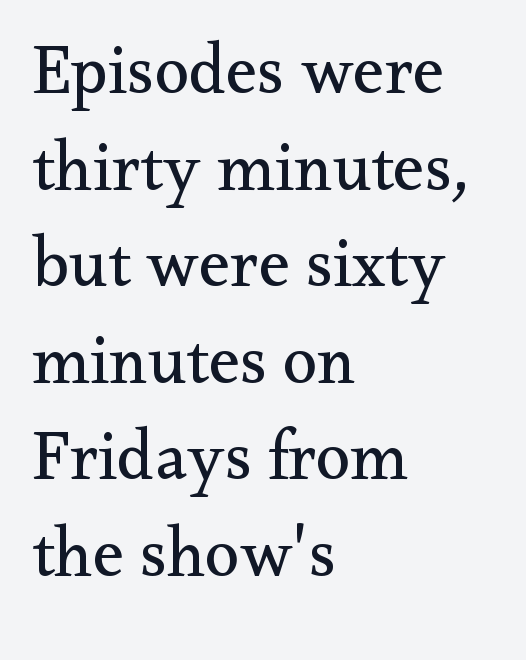
{"serif": "yes", "italic": "no", "bold": "no", "weight": "regular", "width": "normal", "stroke_contrast": "medium", "x_height": "small", "monospaced": "no", "underline": "no", "align": "left", "line_spacing": "normal", "line_spacing_ratio": 1.38, "letter_spacing": "normal", "letter_spacing_em": 0.0, "glyph_px": 70}
